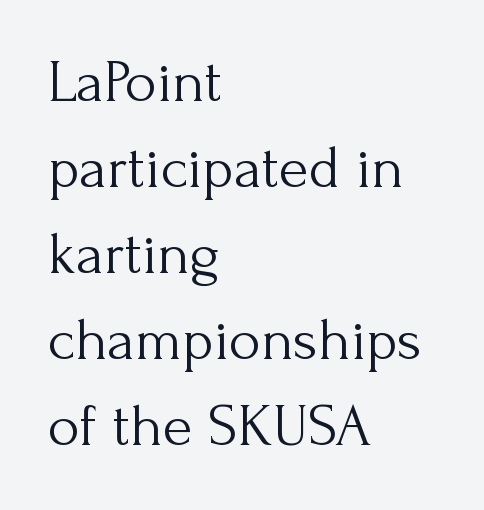
Q: Is the text bold? A: No.
Q: Is the text italic (slanted)? A: No, it is upright.
Q: Is the typeface a serif or a sans-serif typeface? A: Serif.
Q: Is the text underlined? A: No.
Q: How is the paragraph aligned? A: Left-aligned.
Q: Is the spacing between letters normal or unusually wide? A: Normal.
Q: Is the spacing between lines tight, normal or loose? A: Normal.
Q: Width (condensed, normal, or wide)? A: Normal.
Q: Stroke contrast? A: Medium.
Q: x-height? A: Small.
Q: Monospaced? A: No.
